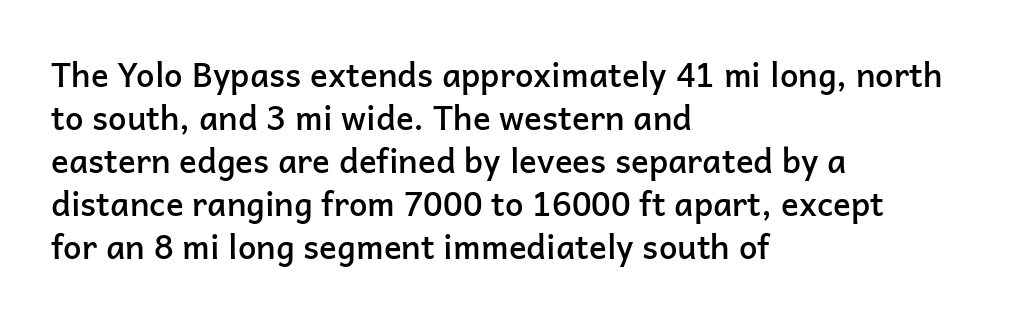
{"serif": "no", "italic": "no", "bold": "semi", "weight": "semibold", "width": "normal", "stroke_contrast": "low", "x_height": "medium", "monospaced": "no", "underline": "no", "align": "left", "line_spacing": "normal", "line_spacing_ratio": 1.3, "letter_spacing": "normal", "letter_spacing_em": 0.0, "glyph_px": 33}
